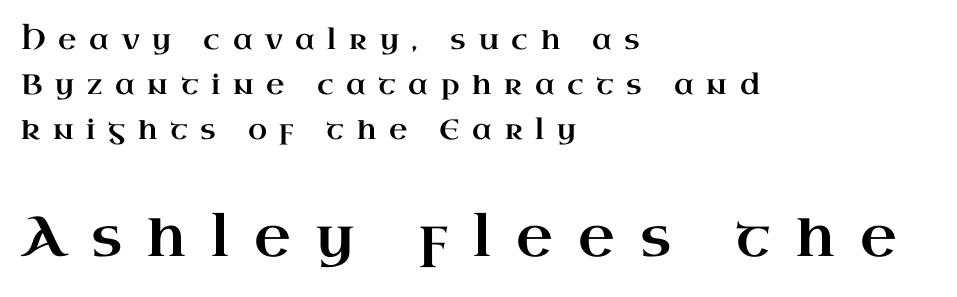
Q: Is the text italic (slanted)? A: No, it is upright.
Q: Is the typeface a serif or a sans-serif typeface? A: Serif.
Q: Is the text underlined? A: No.
Q: How is the paragraph aligned? A: Left-aligned.
Q: Is the spacing between letters normal or unusually wide? A: Unusually wide.
Q: Is the spacing between lines tight, normal or loose? A: Normal.
Q: Which block of text is set in a larger size, the first (top) or the second (bottom)? A: The second (bottom) one.
Q: Width (condensed, normal, or wide)? A: Wide.
Q: Stroke contrast? A: High.
Q: x-height? A: Small.
Q: Monospaced? A: No.
